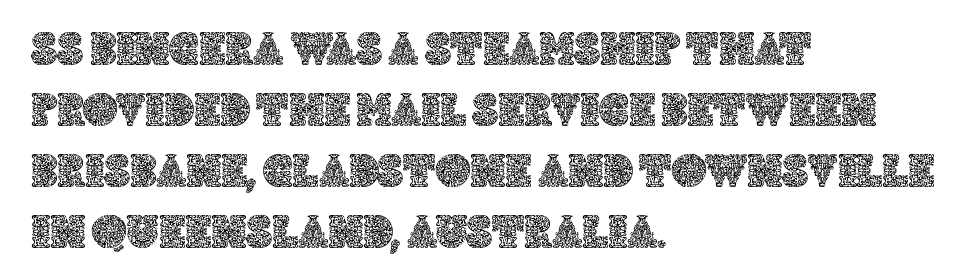
{"italic": "no", "width": "normal", "x_height": "large", "monospaced": "no", "underline": "no", "align": "left", "line_spacing": "normal", "line_spacing_ratio": 1.27, "letter_spacing": "normal", "letter_spacing_em": 0.0, "glyph_px": 48}
